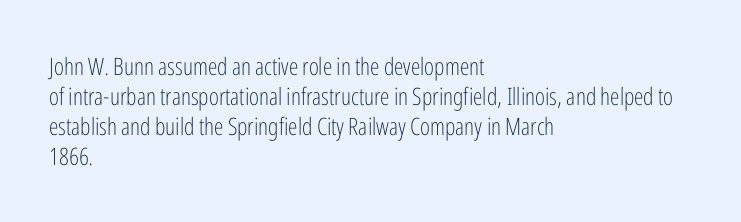
{"italic": "no", "bold": "no", "underline": "no", "align": "left", "line_spacing": "normal", "line_spacing_ratio": 1.25, "letter_spacing": "normal", "letter_spacing_em": 0.0, "glyph_px": 24}
